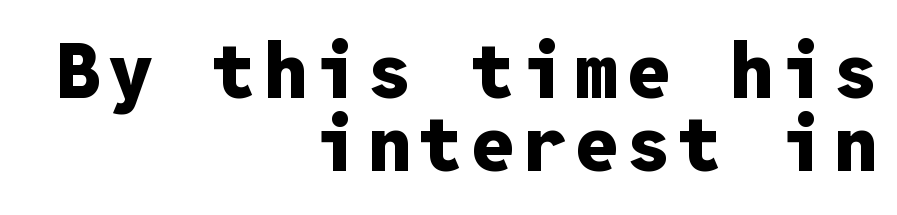
{"serif": "no", "italic": "no", "bold": "yes", "weight": "heavy", "width": "normal", "stroke_contrast": "low", "x_height": "medium", "monospaced": "yes", "underline": "no", "align": "right", "line_spacing": "tight", "line_spacing_ratio": 0.95, "glyph_px": 77}
